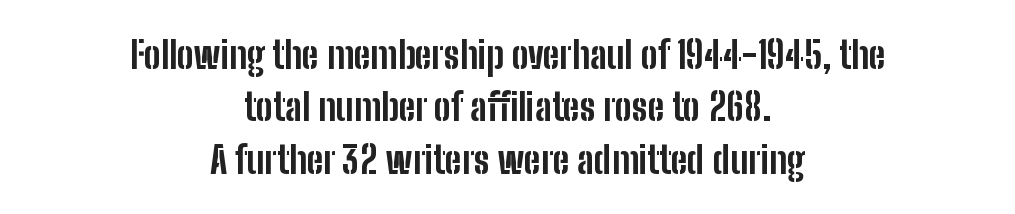
The image shows 38 px bold, condensed sans-serif type, upright; set centered, normal line spacing (1.38x), normal letter spacing, not underlined; low stroke contrast and a medium x-height.
